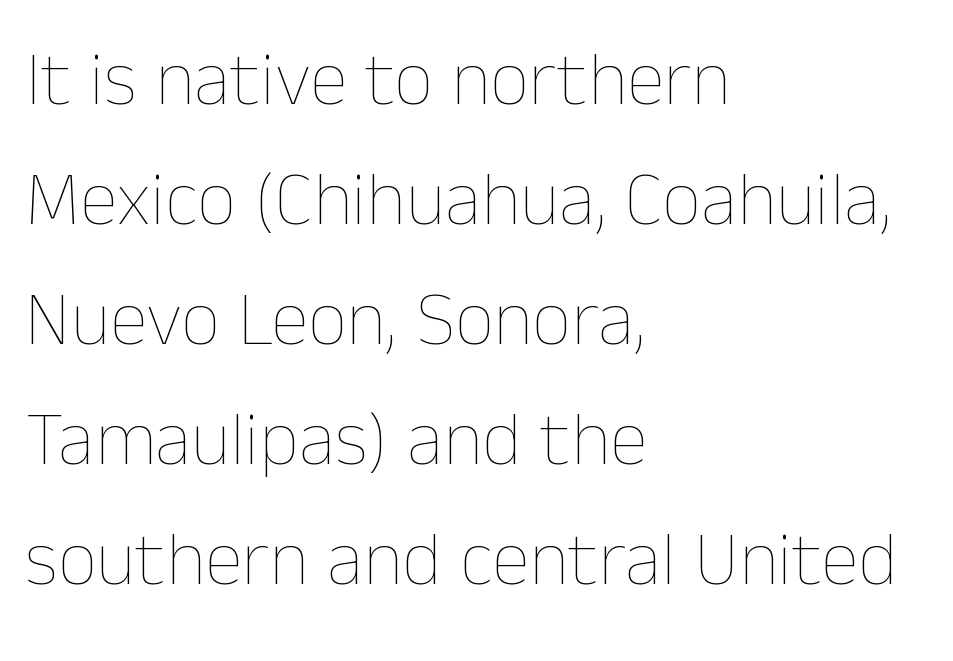
Q: Is the text bold? A: No.
Q: Is the text italic (slanted)? A: No, it is upright.
Q: Is the text underlined? A: No.
Q: How is the paragraph aligned? A: Left-aligned.
Q: Is the spacing between letters normal or unusually wide? A: Normal.
Q: Is the spacing between lines tight, normal or loose? A: Normal.
Q: Width (condensed, normal, or wide)? A: Normal.
Q: Stroke contrast? A: Low.
Q: x-height? A: Medium.
Q: Monospaced? A: No.
